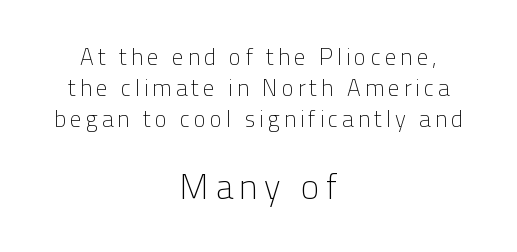
{"serif": "no", "italic": "no", "bold": "no", "weight": "light", "width": "normal", "stroke_contrast": "low", "x_height": "medium", "monospaced": "no", "underline": "no", "align": "center", "line_spacing": "normal", "line_spacing_ratio": 1.35, "larger_block": "second", "size_ratio": 1.52, "glyph_px": 35}
